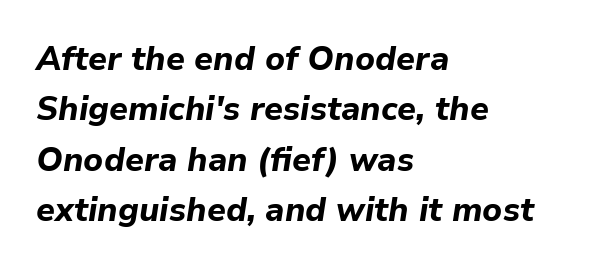
{"italic": "yes", "lean": "right", "slant_degrees": 9, "bold": "yes", "weight": "bold", "width": "normal", "stroke_contrast": "low", "x_height": "medium", "monospaced": "no", "underline": "no", "align": "left", "line_spacing": "normal", "line_spacing_ratio": 1.53, "letter_spacing": "normal", "letter_spacing_em": 0.0, "glyph_px": 33}
